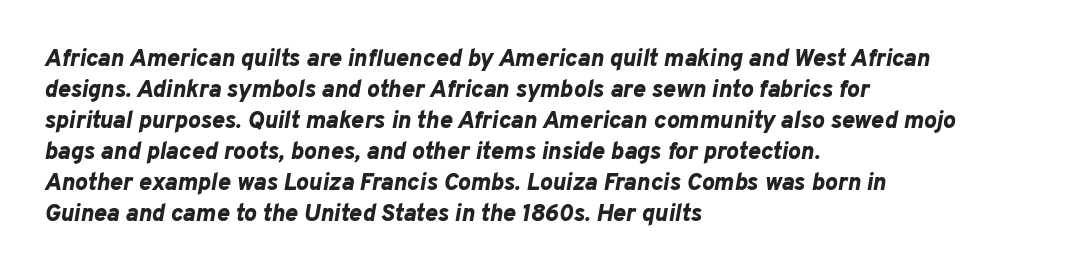
Q: Is the text bold? A: Yes.
Q: Is the text italic (slanted)? A: Yes, it leans right by about 10 degrees.
Q: Is the text underlined? A: No.
Q: How is the paragraph aligned? A: Left-aligned.
Q: Is the spacing between letters normal or unusually wide? A: Normal.
Q: Is the spacing between lines tight, normal or loose? A: Normal.
